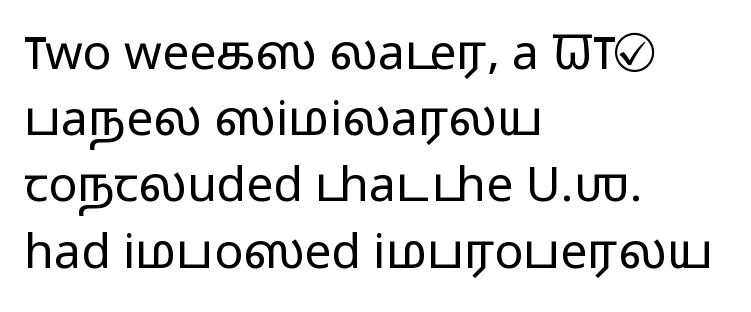
The image shows 48 px light, wide sans-serif type, upright; set left-aligned, normal line spacing (1.38x), normal letter spacing, not underlined; low stroke contrast and a medium x-height.
